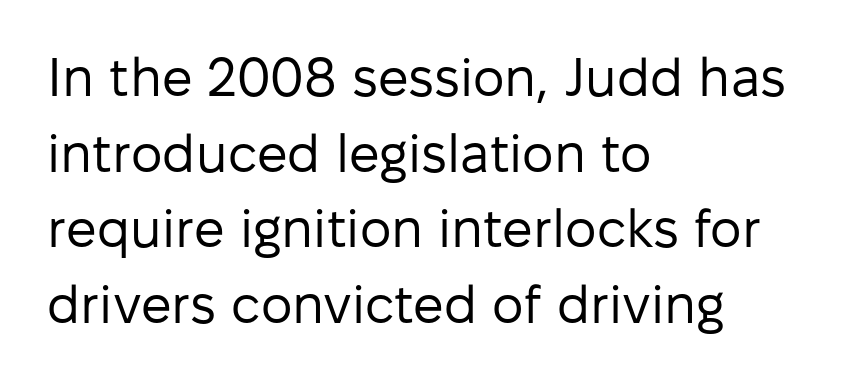
{"serif": "no", "italic": "no", "bold": "no", "weight": "regular", "width": "normal", "stroke_contrast": "low", "x_height": "medium", "monospaced": "no", "underline": "no", "align": "left", "line_spacing": "normal", "line_spacing_ratio": 1.4, "letter_spacing": "normal", "letter_spacing_em": 0.0, "glyph_px": 54}
